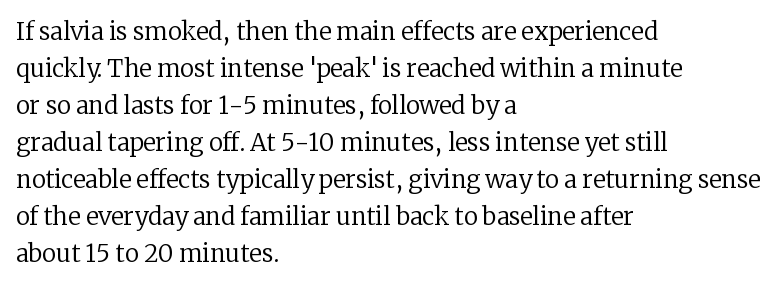
The image shows 24 px text type, upright; set left-aligned, normal line spacing (1.54x), normal letter spacing, not underlined.
